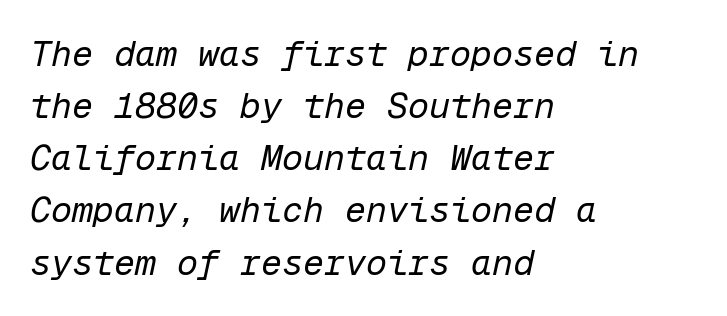
Q: Is the text bold? A: No.
Q: Is the text italic (slanted)? A: Yes, it leans right by about 12 degrees.
Q: Is the text underlined? A: No.
Q: How is the paragraph aligned? A: Left-aligned.
Q: Is the spacing between letters normal or unusually wide? A: Normal.
Q: Is the spacing between lines tight, normal or loose? A: Normal.
Q: Width (condensed, normal, or wide)? A: Normal.
Q: Stroke contrast? A: Low.
Q: x-height? A: Medium.
Q: Monospaced? A: Yes.
